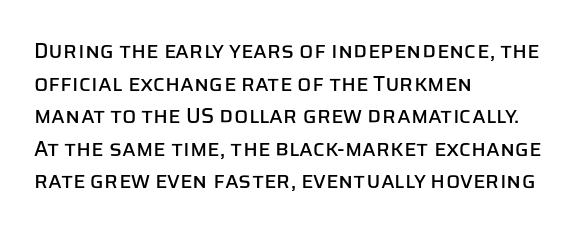
The line-height multiplier appears to be the usual default. Posture: straight, roman, zero tilt. This sample uses plain, unmodified letter spacing. No word sits above an underline.
